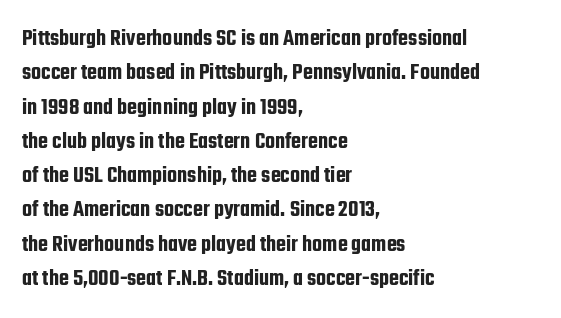
The image shows 23 px text type, upright; set left-aligned, normal line spacing (1.49x), normal letter spacing, not underlined.
